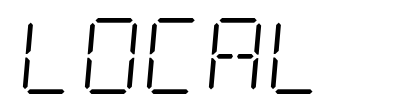
No extra ink here — the face is not bold. These lines keep a tight, regular rhythm from letter to letter. Only glyphs here, with clear space below each row. The font family rendered here belongs to the serif group.
